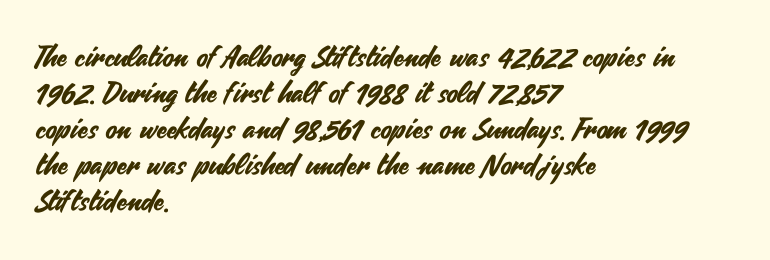
This rendering uses left alignment, leaving the right contour irregular. Proportional: the letters do not fall into vertical columns. Lines of text with bare space underneath. The passage shown is typeset with a sans-serif family. Words appear dense and cohesive because spacing is normal.
